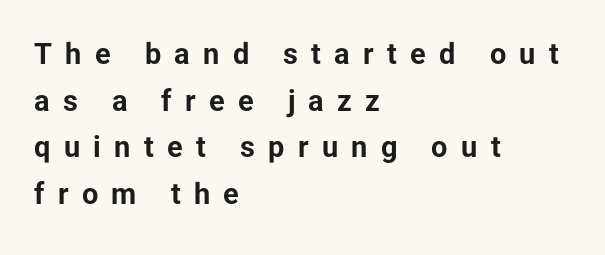
{"serif": "no", "italic": "no", "bold": "yes", "weight": "bold", "width": "normal", "stroke_contrast": "low", "x_height": "medium", "monospaced": "no", "underline": "no", "align": "left", "line_spacing": "normal", "line_spacing_ratio": 1.61, "letter_spacing": "wide", "letter_spacing_em": 0.46, "glyph_px": 29}
